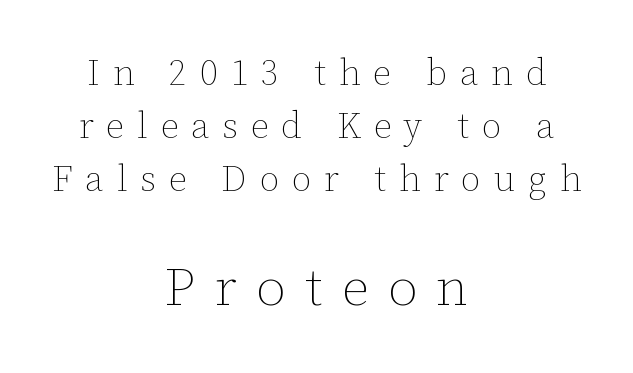
{"italic": "no", "bold": "no", "weight": "thin", "width": "normal", "stroke_contrast": "low", "x_height": "medium", "monospaced": "no", "underline": "no", "align": "center", "line_spacing": "normal", "line_spacing_ratio": 1.47, "letter_spacing": "wide", "letter_spacing_em": 0.36, "larger_block": "second", "size_ratio": 1.5, "glyph_px": 54}
